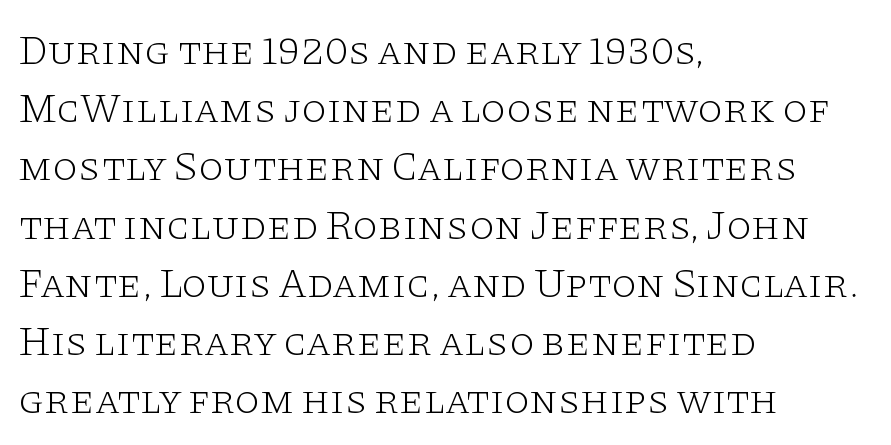
Q: Is the text bold? A: No.
Q: Is the text italic (slanted)? A: No, it is upright.
Q: Is the typeface a serif or a sans-serif typeface? A: Serif.
Q: Is the text underlined? A: No.
Q: How is the paragraph aligned? A: Left-aligned.
Q: Is the spacing between letters normal or unusually wide? A: Normal.
Q: Is the spacing between lines tight, normal or loose? A: Normal.
Q: Width (condensed, normal, or wide)? A: Wide.
Q: Stroke contrast? A: Low.
Q: x-height? A: Large.
Q: Monospaced? A: No.
